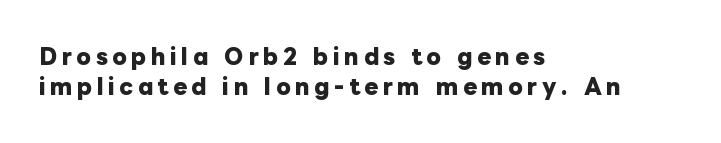
The image shows 21 px bold type, upright; set left-aligned, normal line spacing (1.41x), unusually wide letter spacing (+0.21 em), not underlined.
